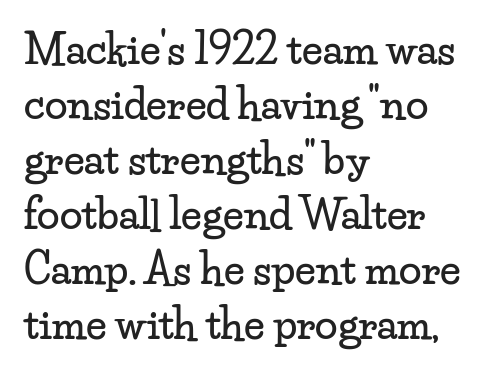
Q: Is the text italic (slanted)? A: No, it is upright.
Q: Is the typeface a serif or a sans-serif typeface? A: Serif.
Q: Is the text underlined? A: No.
Q: How is the paragraph aligned? A: Left-aligned.
Q: Is the spacing between letters normal or unusually wide? A: Normal.
Q: Is the spacing between lines tight, normal or loose? A: Normal.
Q: Width (condensed, normal, or wide)? A: Wide.
Q: Stroke contrast? A: Low.
Q: x-height? A: Small.
Q: Monospaced? A: No.
